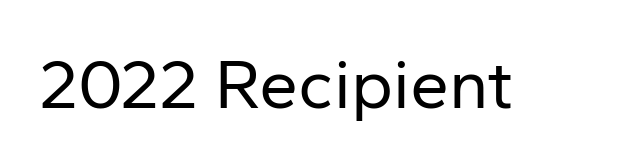
{"serif": "no", "italic": "no", "bold": "no", "weight": "regular", "width": "normal", "stroke_contrast": "low", "x_height": "medium", "monospaced": "no", "underline": "no", "letter_spacing": "normal", "letter_spacing_em": 0.0, "glyph_px": 70}
